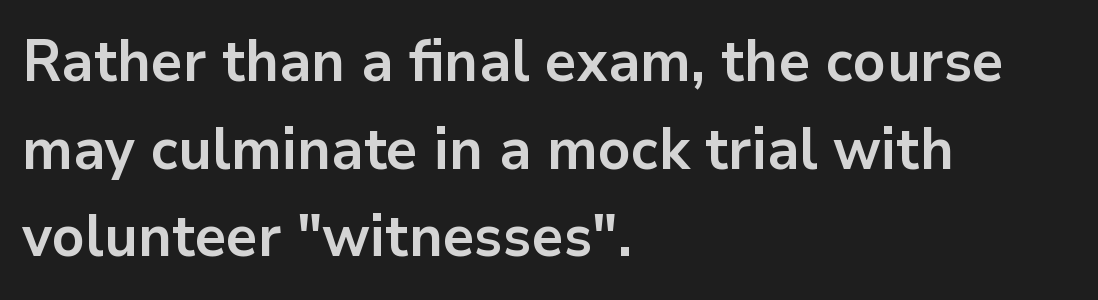
Vertical spacing — default. These lines are rendered in a variable-pitch font. Horizontal alignment here is leftward, the default for most running prose. The specimen omits any rule beneath the text block's lines. Pretty heavy lettering here — definitely bold.
